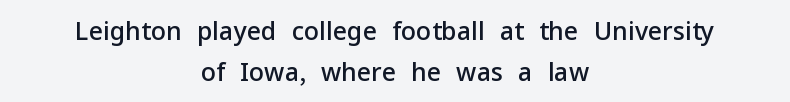
This sample uses plain, unmodified letter spacing. Decoration check: the copy has no underline. Every letter is mildly thick-stroked: semibold rather than bold. Posture: straight, roman, zero tilt.
